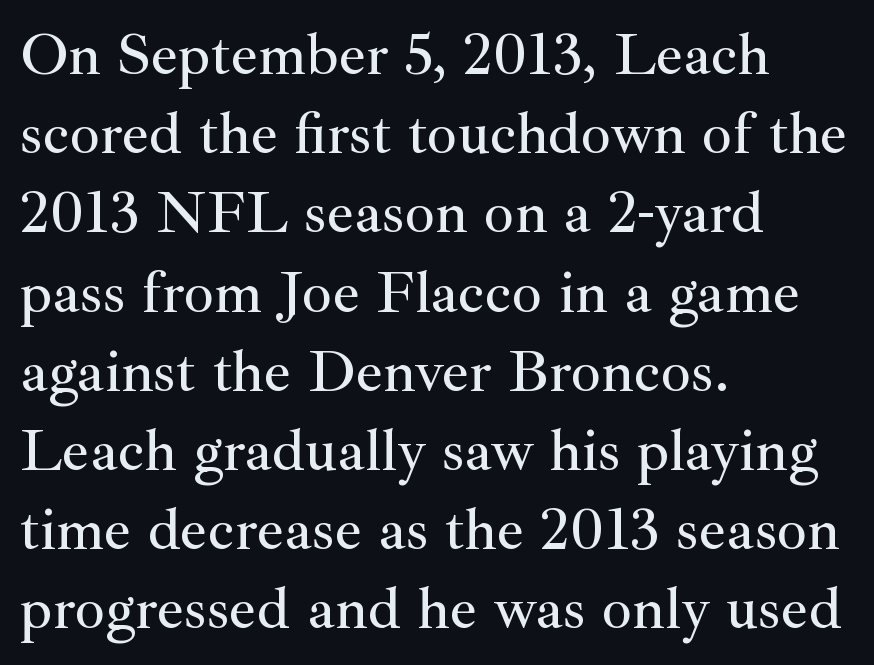
{"serif": "yes", "italic": "no", "width": "normal", "stroke_contrast": "medium", "x_height": "small", "monospaced": "no", "underline": "no", "align": "left", "line_spacing": "normal", "line_spacing_ratio": 1.32, "letter_spacing": "normal", "letter_spacing_em": 0.0, "glyph_px": 60}
